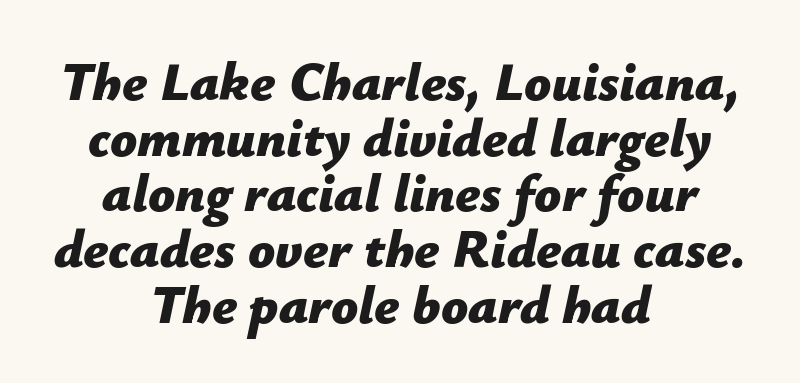
The image shows 53 px bold type, italic (leaning right); set centered, tight line spacing (1.05x), normal letter spacing, not underlined; low stroke contrast and a medium x-height.
